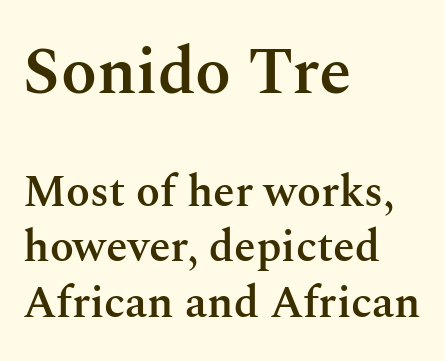
Q: Is the text bold? A: Semi-bold.
Q: Is the text italic (slanted)? A: No, it is upright.
Q: Is the typeface a serif or a sans-serif typeface? A: Serif.
Q: Is the text underlined? A: No.
Q: How is the paragraph aligned? A: Left-aligned.
Q: Is the spacing between letters normal or unusually wide? A: Normal.
Q: Is the spacing between lines tight, normal or loose? A: Normal.
Q: Which block of text is set in a larger size, the first (top) or the second (bottom)? A: The first (top) one.
Q: Width (condensed, normal, or wide)? A: Normal.
Q: Stroke contrast? A: Medium.
Q: x-height? A: Medium.
Q: Monospaced? A: No.
